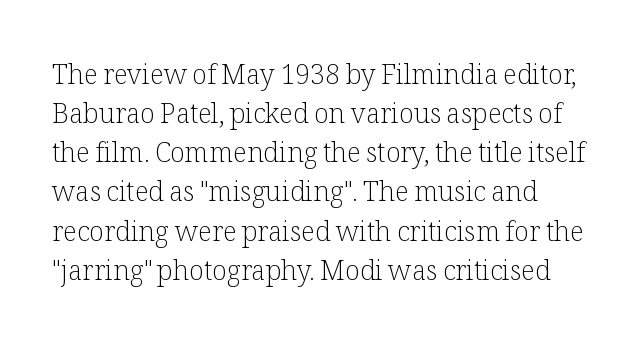
The image shows 27 px text type, upright; set normal line spacing (1.45x), normal letter spacing, not underlined.
